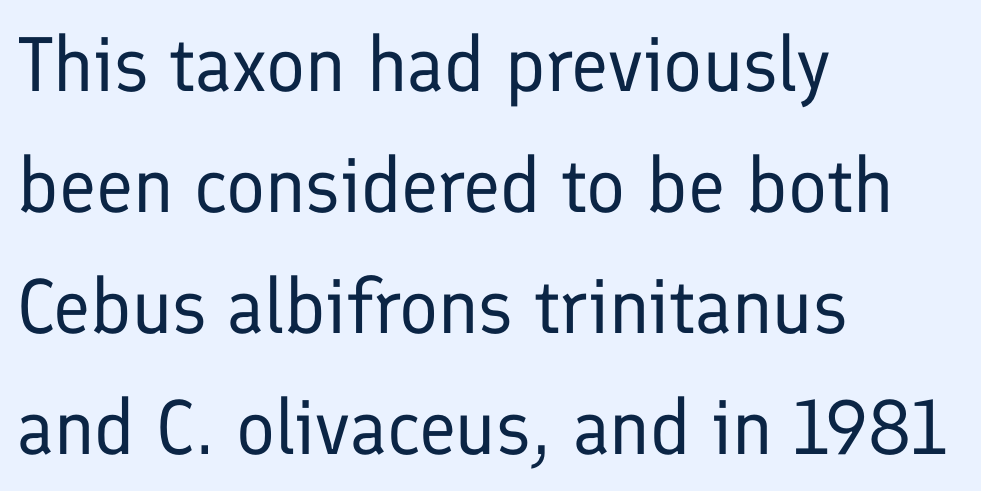
{"serif": "no", "italic": "no", "bold": "no", "weight": "regular", "width": "normal", "stroke_contrast": "low", "x_height": "medium", "monospaced": "no", "underline": "no", "align": "left", "line_spacing": "normal", "line_spacing_ratio": 1.57, "letter_spacing": "normal", "letter_spacing_em": 0.0, "glyph_px": 77}
